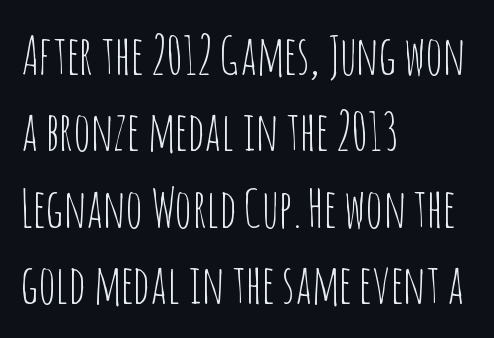
{"serif": "no", "italic": "no", "bold": "no", "weight": "thin", "width": "condensed", "stroke_contrast": "low", "x_height": "large", "monospaced": "no", "underline": "no", "align": "left", "line_spacing": "normal", "line_spacing_ratio": 1.44, "letter_spacing": "normal", "letter_spacing_em": 0.0, "glyph_px": 53}
